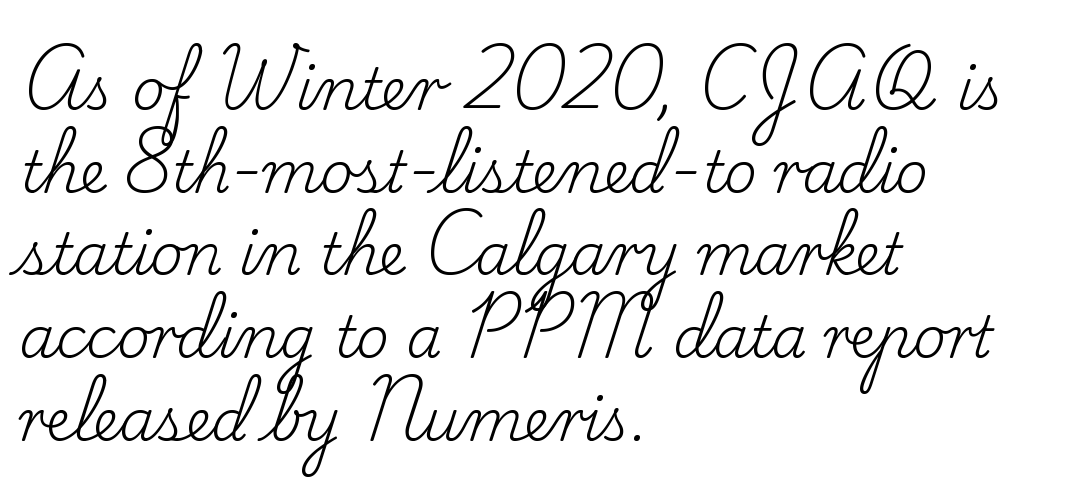
{"serif": "yes", "bold": "no", "weight": "regular", "width": "normal", "stroke_contrast": "low", "x_height": "small", "monospaced": "no", "underline": "no", "align": "left", "line_spacing": "normal", "line_spacing_ratio": 1.45, "letter_spacing": "normal", "letter_spacing_em": 0.0, "glyph_px": 57}
